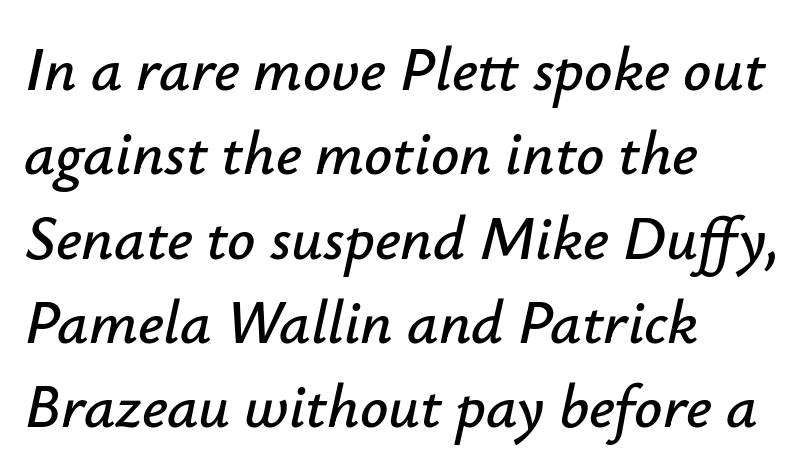
{"italic": "yes", "lean": "right", "slant_degrees": 12, "width": "normal", "stroke_contrast": "low", "x_height": "small", "monospaced": "no", "underline": "no", "align": "left", "line_spacing": "normal", "line_spacing_ratio": 1.36, "letter_spacing": "normal", "letter_spacing_em": 0.0, "glyph_px": 62}
